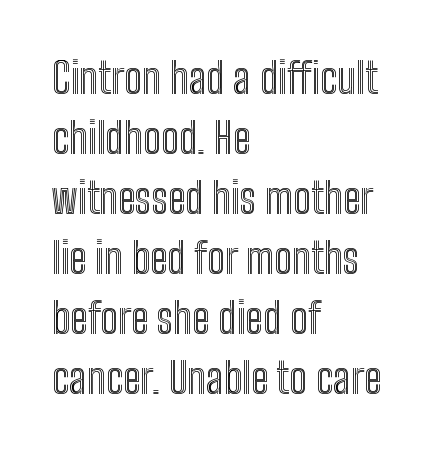
Varying glyph widths throughout — classic text-font behaviour. Letter spacing: default. Interline gaps are of average width in this sample. Short and long lines alike share a common starting point at left. Vertical strokes here are truly vertical.
